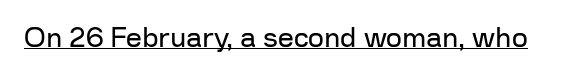
Q: Is the text bold? A: No.
Q: Is the text italic (slanted)? A: No, it is upright.
Q: Is the typeface a serif or a sans-serif typeface? A: Sans-serif.
Q: Is the text underlined? A: Yes.
Q: Is the spacing between letters normal or unusually wide? A: Normal.
Q: Width (condensed, normal, or wide)? A: Normal.
Q: Stroke contrast? A: Low.
Q: x-height? A: Medium.
Q: Monospaced? A: No.
